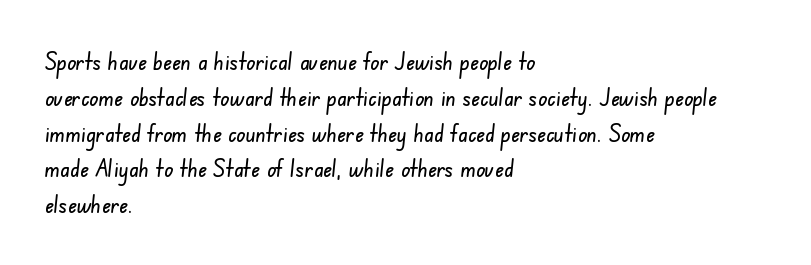
Q: Is the text underlined? A: No.
Q: How is the paragraph aligned? A: Left-aligned.
Q: Is the spacing between letters normal or unusually wide? A: Normal.
Q: Is the spacing between lines tight, normal or loose? A: Normal.
